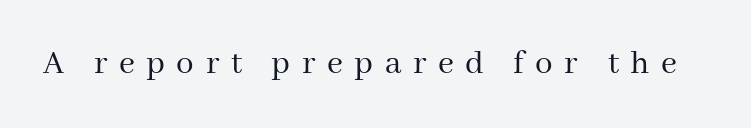
Q: Is the text bold? A: No.
Q: Is the text italic (slanted)? A: No, it is upright.
Q: Is the typeface a serif or a sans-serif typeface? A: Serif.
Q: Is the text underlined? A: No.
Q: Is the spacing between letters normal or unusually wide? A: Unusually wide.
Q: Width (condensed, normal, or wide)? A: Normal.
Q: Stroke contrast? A: Medium.
Q: x-height? A: Medium.
Q: Monospaced? A: No.
